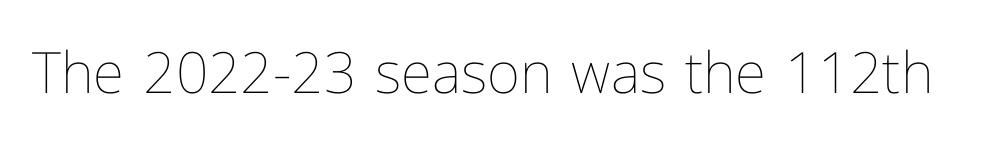
{"italic": "no", "bold": "no", "weight": "thin", "width": "normal", "stroke_contrast": "low", "x_height": "medium", "monospaced": "no", "underline": "no", "letter_spacing": "normal", "letter_spacing_em": 0.0, "glyph_px": 57}
